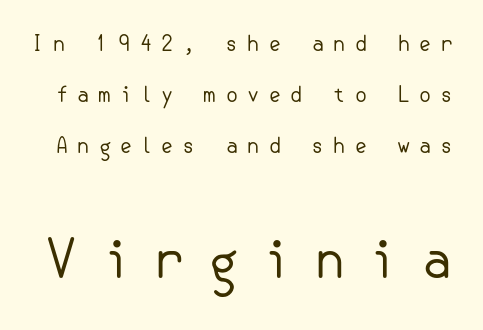
A student would notice the bottom passage is typeset larger than what precedes it. Typographically, this falls in the sans-serif category. Leading: increased. A light-to-regular cut is what we see here. Observe the wide spacing: letters keep a clear distance from each other. The letters stand upright; this is a roman face.
